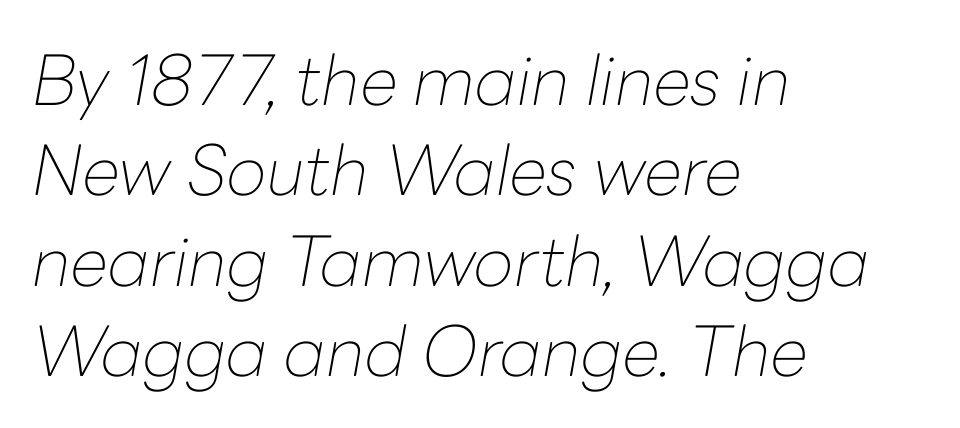
{"italic": "yes", "lean": "right", "slant_degrees": 10, "bold": "no", "weight": "thin", "width": "normal", "stroke_contrast": "low", "x_height": "medium", "monospaced": "no", "underline": "no", "align": "left", "line_spacing": "normal", "line_spacing_ratio": 1.31, "letter_spacing": "normal", "letter_spacing_em": 0.0, "glyph_px": 69}
